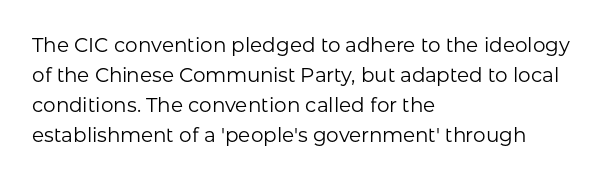
The image shows 20 px text type, upright; set left-aligned, normal line spacing (1.5x), normal letter spacing, not underlined.
